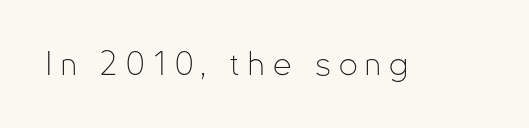
The image shows 33 px thin, condensed sans-serif type, upright; set unusually wide letter spacing (+0.25 em), not underlined; low stroke contrast and a small x-height.
